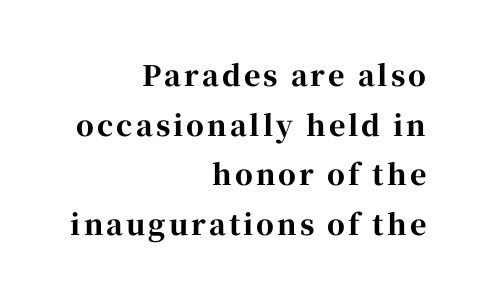
{"serif": "yes", "italic": "no", "bold": "yes", "weight": "bold", "width": "normal", "stroke_contrast": "high", "x_height": "medium", "monospaced": "no", "underline": "no", "align": "right", "line_spacing_ratio": 1.77, "glyph_px": 28}
